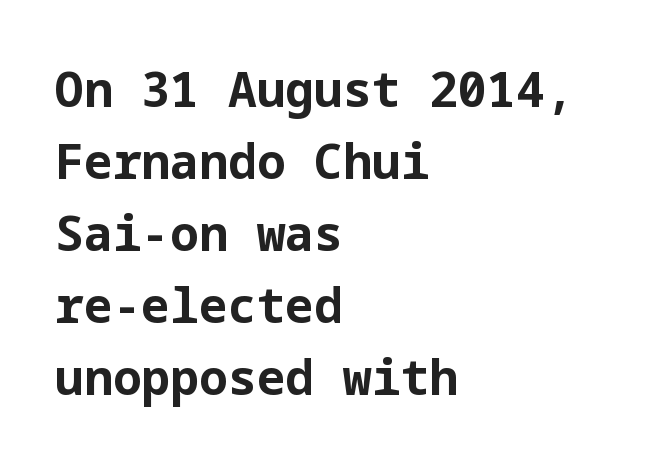
Q: Is the text bold? A: Yes.
Q: Is the text italic (slanted)? A: No, it is upright.
Q: Is the typeface a serif or a sans-serif typeface? A: Sans-serif.
Q: Is the text underlined? A: No.
Q: How is the paragraph aligned? A: Left-aligned.
Q: Is the spacing between letters normal or unusually wide? A: Normal.
Q: Is the spacing between lines tight, normal or loose? A: Normal.
Q: Width (condensed, normal, or wide)? A: Normal.
Q: Stroke contrast? A: Low.
Q: x-height? A: Medium.
